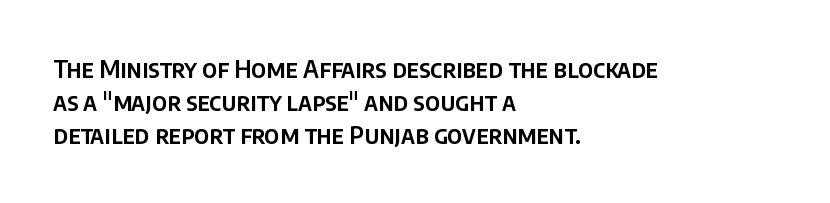
{"italic": "no", "underline": "no", "align": "left", "line_spacing": "normal", "line_spacing_ratio": 1.37, "letter_spacing": "normal", "letter_spacing_em": 0.0, "glyph_px": 24}
